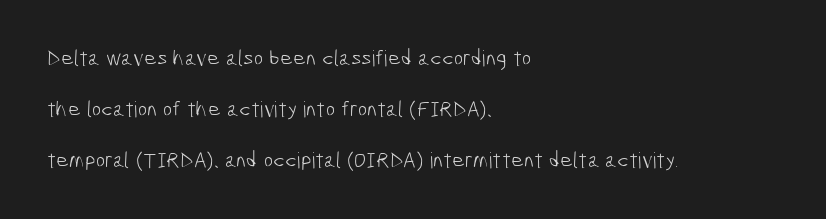
The specimen omits any rule beneath the text block's lines. Letters have the restrained weight of plain body copy at most. Reading down the block, your eye returns to a fixed left position each line. Students, observe: this is what heavily led, spacious text looks like. Students, note that the glyphs here touch the page at normal intervals.
